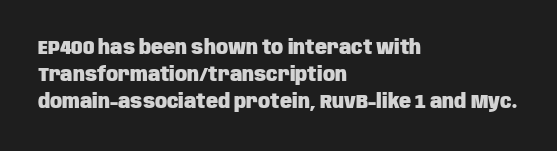
Q: Is the text bold? A: Yes.
Q: Is the text italic (slanted)? A: No, it is upright.
Q: Is the text underlined? A: No.
Q: How is the paragraph aligned? A: Left-aligned.
Q: Is the spacing between letters normal or unusually wide? A: Normal.
Q: Is the spacing between lines tight, normal or loose? A: Normal.
